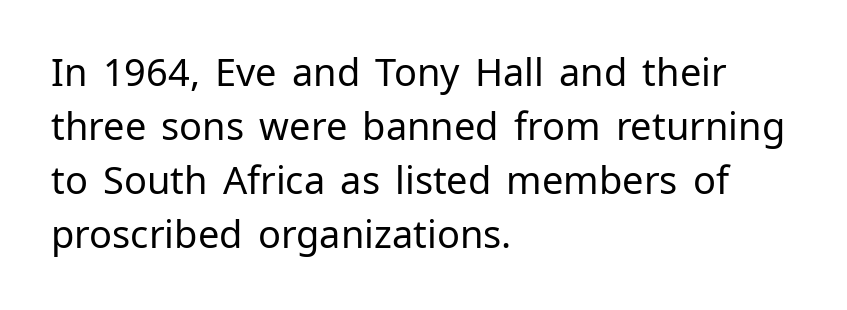
Is this a fixed-width face? No — the glyphs have proportional, varying widths. A clean baseline with only descenders dipping below it. The type is set solid horizontally, with unmodified tracking. Weight: regular or lighter.
